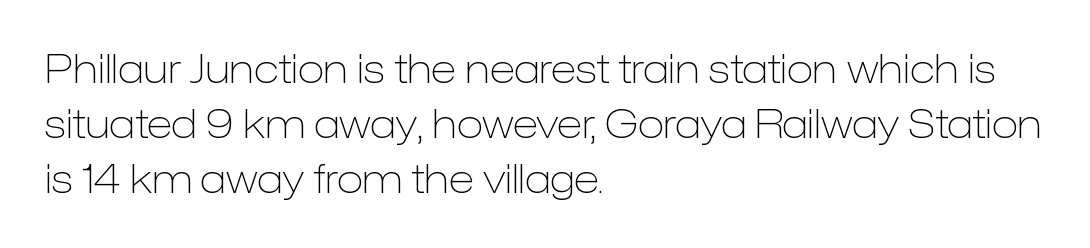
{"serif": "no", "italic": "no", "bold": "no", "weight": "light", "width": "normal", "stroke_contrast": "low", "x_height": "medium", "monospaced": "no", "underline": "no", "align": "left", "line_spacing": "normal", "line_spacing_ratio": 1.41, "letter_spacing": "normal", "letter_spacing_em": 0.0, "glyph_px": 39}
